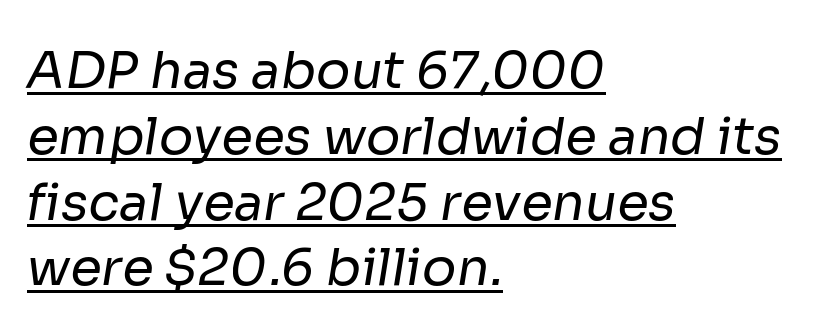
Q: Is the text bold? A: No.
Q: Is the typeface a serif or a sans-serif typeface? A: Sans-serif.
Q: Is the text underlined? A: Yes.
Q: How is the paragraph aligned? A: Left-aligned.
Q: Is the spacing between letters normal or unusually wide? A: Normal.
Q: Is the spacing between lines tight, normal or loose? A: Normal.
Q: Width (condensed, normal, or wide)? A: Normal.
Q: Stroke contrast? A: Low.
Q: x-height? A: Medium.
Q: Monospaced? A: No.
